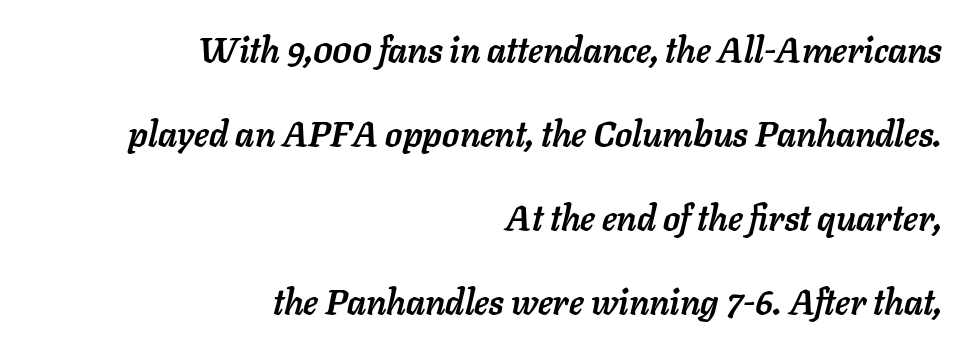
{"italic": "yes", "lean": "right", "slant_degrees": 11, "bold": "yes", "weight": "semibold", "width": "normal", "stroke_contrast": "low", "x_height": "medium", "monospaced": "no", "underline": "no", "align": "right", "line_spacing": "loose", "line_spacing_ratio": 2.4, "letter_spacing": "normal", "letter_spacing_em": 0.0, "glyph_px": 35}
